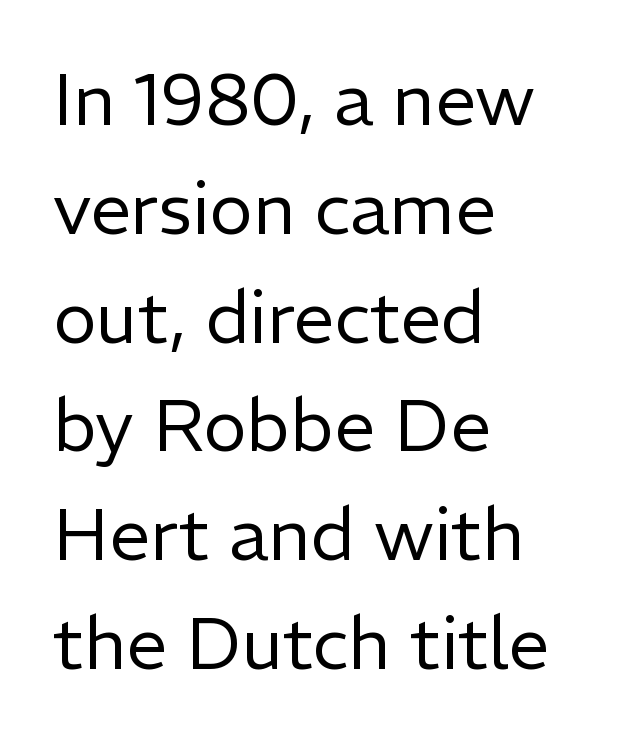
The image shows 73 px regular-weight sans-serif type, upright; set left-aligned, normal line spacing (1.49x), normal letter spacing, not underlined; low stroke contrast and a medium x-height.
